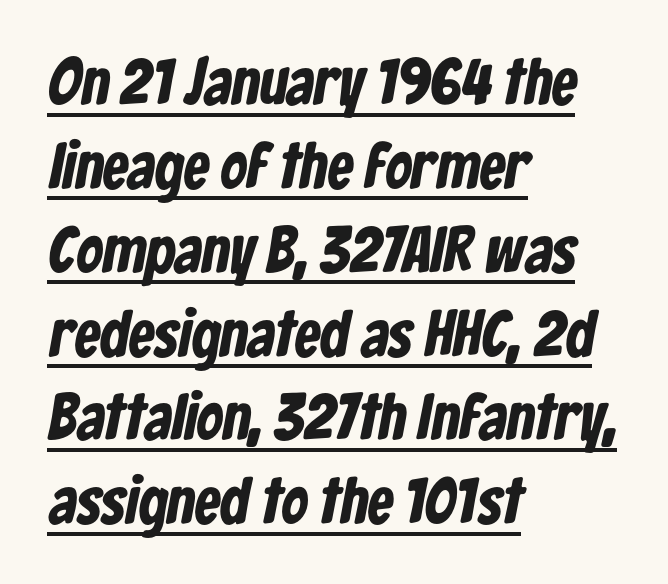
{"serif": "no", "bold": "yes", "weight": "bold", "width": "condensed", "stroke_contrast": "low", "x_height": "medium", "monospaced": "no", "underline": "yes", "align": "left", "line_spacing": "normal", "line_spacing_ratio": 1.29, "letter_spacing": "normal", "letter_spacing_em": 0.0, "glyph_px": 65}
